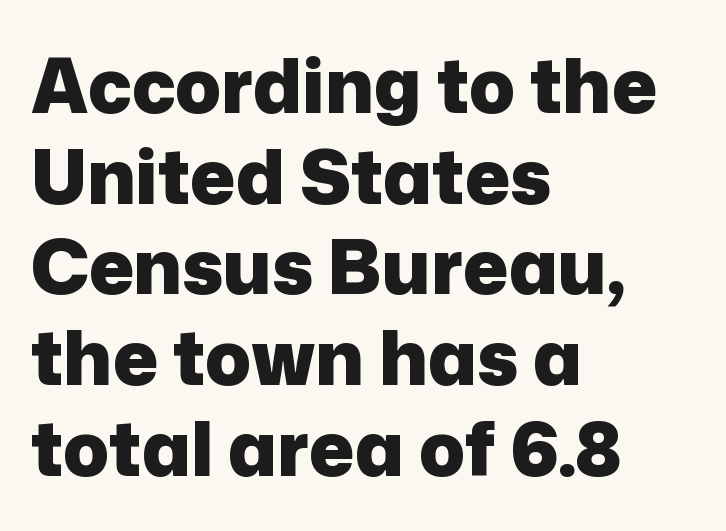
Type without underlining. Thick stems and heavy bowls — unmistakably bold. Here the designer chose a conventional face with non-uniform glyph widths. Notice how the passage keeps a crisp vertical edge on the left only. Characters follow at the spacing the type designer built in.
